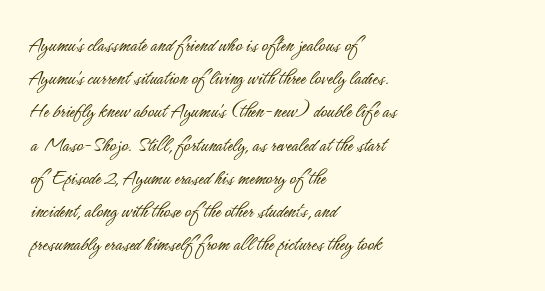
{"bold": "no", "underline": "no", "align": "left", "line_spacing": "normal", "line_spacing_ratio": 1.51, "letter_spacing": "normal", "letter_spacing_em": 0.0, "glyph_px": 22}
